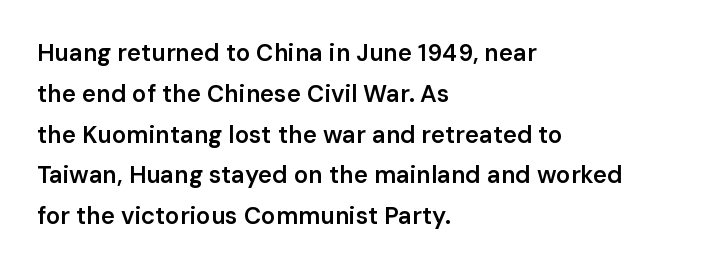
Q: Is the text bold? A: Semi-bold.
Q: Is the text italic (slanted)? A: No, it is upright.
Q: Is the text underlined? A: No.
Q: How is the paragraph aligned? A: Left-aligned.
Q: Is the spacing between letters normal or unusually wide? A: Normal.
Q: Is the spacing between lines tight, normal or loose? A: Normal.
